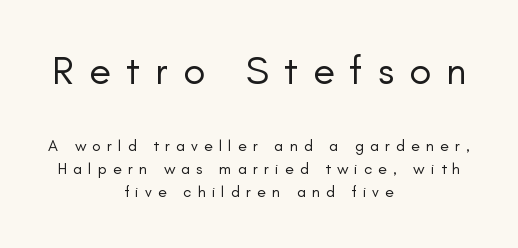
{"serif": "no", "italic": "no", "bold": "no", "weight": "regular", "width": "normal", "stroke_contrast": "low", "x_height": "small", "monospaced": "no", "underline": "no", "align": "center", "line_spacing": "normal", "line_spacing_ratio": 1.43, "letter_spacing": "wide", "letter_spacing_em": 0.38, "larger_block": "first", "size_ratio": 2.5, "glyph_px": 40}
